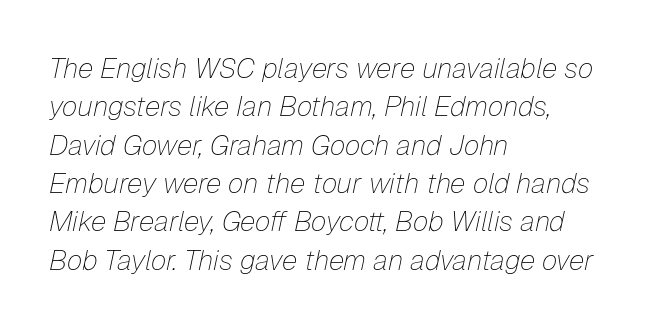
The image shows 28 px thin type, italic (leaning right); set left-aligned, normal line spacing (1.37x), normal letter spacing, not underlined; low stroke contrast and a medium x-height.
